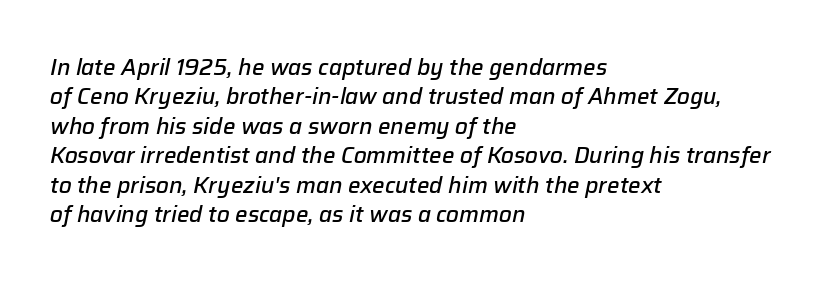
The image shows 22 px text type, italic (leaning right); set left-aligned, normal line spacing (1.34x), normal letter spacing, not underlined.
